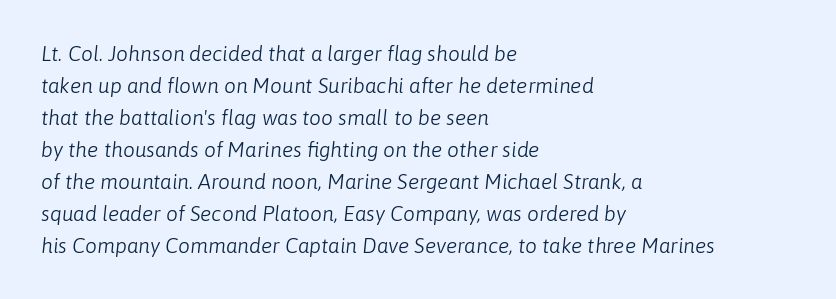
Q: Is the text bold? A: No.
Q: Is the text italic (slanted)? A: Yes, it leans right by about 6 degrees.
Q: Is the text underlined? A: No.
Q: How is the paragraph aligned? A: Left-aligned.
Q: Is the spacing between letters normal or unusually wide? A: Normal.
Q: Is the spacing between lines tight, normal or loose? A: Normal.
